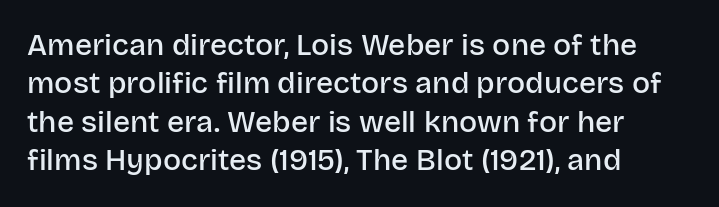
The image shows 30 px semibold sans-serif type, upright; set left-aligned, normal line spacing (1.28x), normal letter spacing, not underlined; low stroke contrast and a large x-height.
